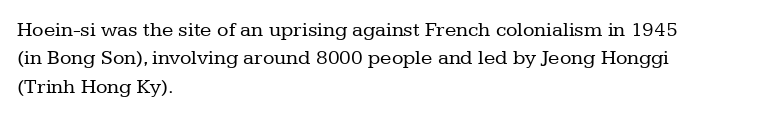
{"italic": "no", "bold": "no", "underline": "no", "align": "left", "line_spacing": "normal", "line_spacing_ratio": 1.35, "letter_spacing": "normal", "letter_spacing_em": 0.0, "glyph_px": 21}
